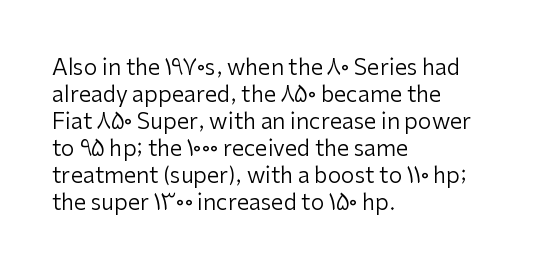
Q: Is the text bold? A: No.
Q: Is the text italic (slanted)? A: No, it is upright.
Q: Is the text underlined? A: No.
Q: How is the paragraph aligned? A: Left-aligned.
Q: Is the spacing between letters normal or unusually wide? A: Normal.
